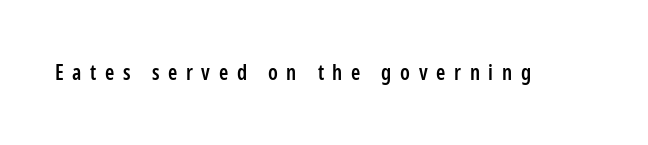
Q: Is the text bold? A: Semi-bold.
Q: Is the text italic (slanted)? A: No, it is upright.
Q: Is the text underlined? A: No.
Q: Is the spacing between letters normal or unusually wide? A: Unusually wide.
